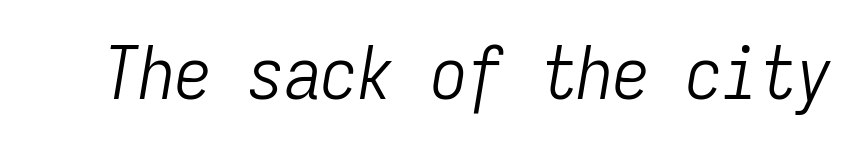
In terms of letterspacing, this is plain default setting. Words float on clear page, feet unadorned. Fixed-width glyphs throughout — classic coding-font behaviour. The rendering applies a slant to the glyphs. Heft: none added — not bold.
